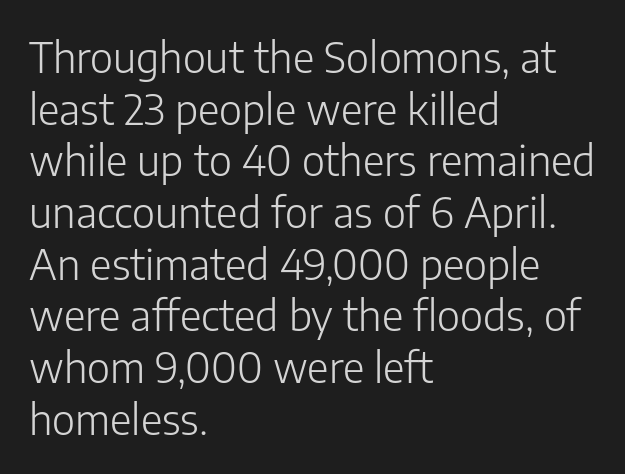
Q: Is the text bold? A: No.
Q: Is the text italic (slanted)? A: No, it is upright.
Q: Is the typeface a serif or a sans-serif typeface? A: Sans-serif.
Q: Is the text underlined? A: No.
Q: How is the paragraph aligned? A: Left-aligned.
Q: Is the spacing between letters normal or unusually wide? A: Normal.
Q: Width (condensed, normal, or wide)? A: Normal.
Q: Stroke contrast? A: Low.
Q: x-height? A: Medium.
Q: Monospaced? A: No.
